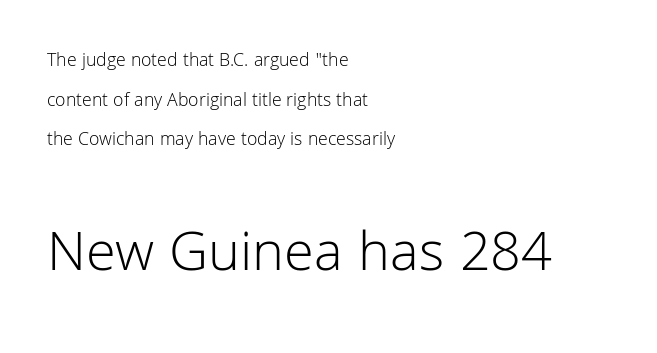
{"serif": "no", "italic": "no", "bold": "no", "weight": "light", "width": "normal", "stroke_contrast": "low", "x_height": "medium", "monospaced": "no", "underline": "no", "align": "left", "line_spacing": "loose", "line_spacing_ratio": 2.08, "letter_spacing": "normal", "letter_spacing_em": 0.0, "larger_block": "second", "size_ratio": 3.05, "glyph_px": 58}
